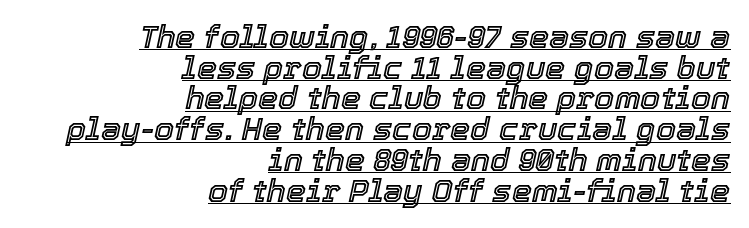
The image shows 32 px text type, italic (leaning right); set right-aligned, tight line spacing (0.96x), normal letter spacing, underlined; a medium x-height.
